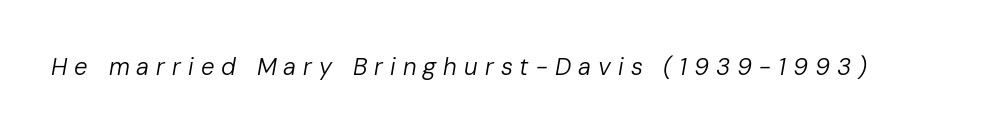
The face used here is rendered with a markedly widened letterfit. Characters are canted at an angle relative to the baseline's perpendicular. The font is comparable to plain body text, perhaps lighter. Quick note: underline off.
